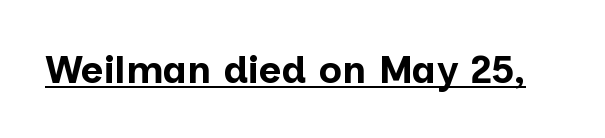
{"serif": "no", "italic": "no", "bold": "yes", "weight": "bold", "width": "normal", "stroke_contrast": "low", "x_height": "medium", "monospaced": "no", "underline": "yes", "letter_spacing": "normal", "letter_spacing_em": 0.0, "glyph_px": 39}
